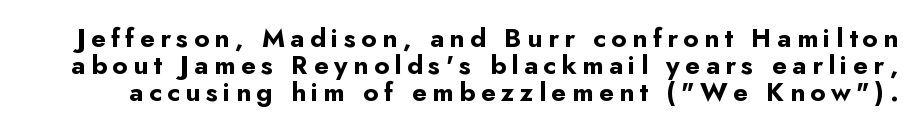
The rendering uses a bold face; every stroke is thick and dark. Regarding leading, the lines here are crowded together. If you drew a line through each stem, it would be perfectly vertical. Caption: expanded tracking, letters set apart.
